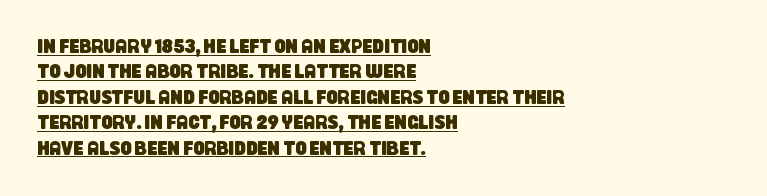
Q: Is the text underlined? A: Yes.
Q: How is the paragraph aligned? A: Left-aligned.
Q: Is the spacing between letters normal or unusually wide? A: Normal.
Q: Is the spacing between lines tight, normal or loose? A: Normal.
